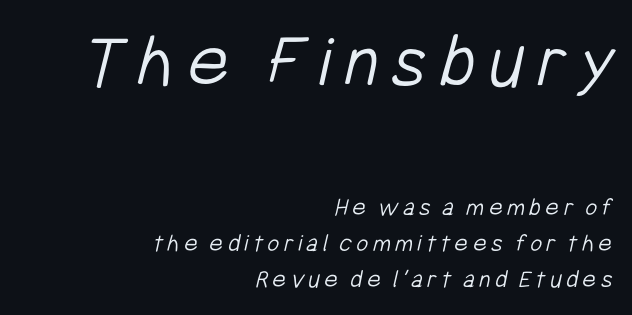
{"serif": "no", "bold": "no", "weight": "light", "width": "condensed", "stroke_contrast": "low", "x_height": "medium", "monospaced": "no", "underline": "no", "align": "right", "line_spacing": "normal", "line_spacing_ratio": 1.39, "larger_block": "first", "size_ratio": 3.04, "glyph_px": 79}
